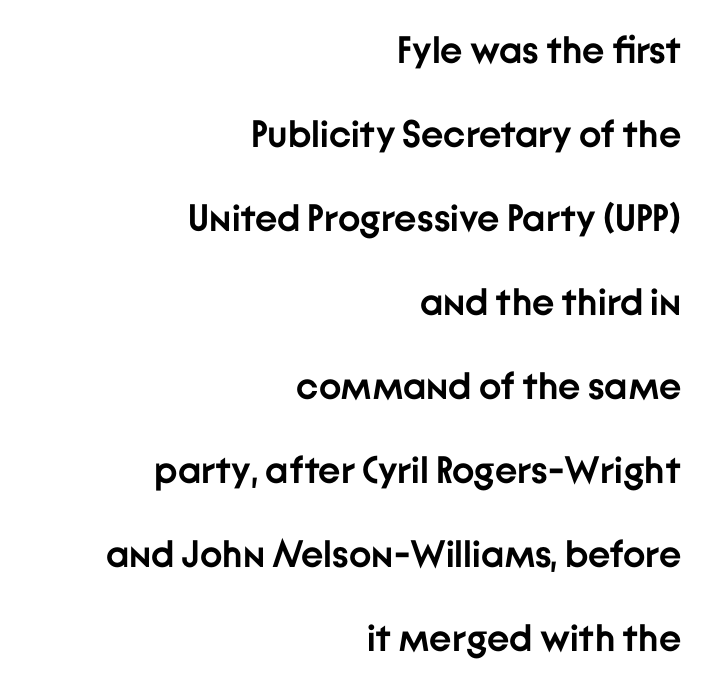
Reading down the block, your eye finds every line finishing at a fixed right position. Each glyph is drawn with heavy, bold strokes. If you drew a line through each stem, it would be perfectly vertical. Nothing unusual about the tracking: characters are spaced as the font intends. Examine the stroke ends and you'll find no serifs.
